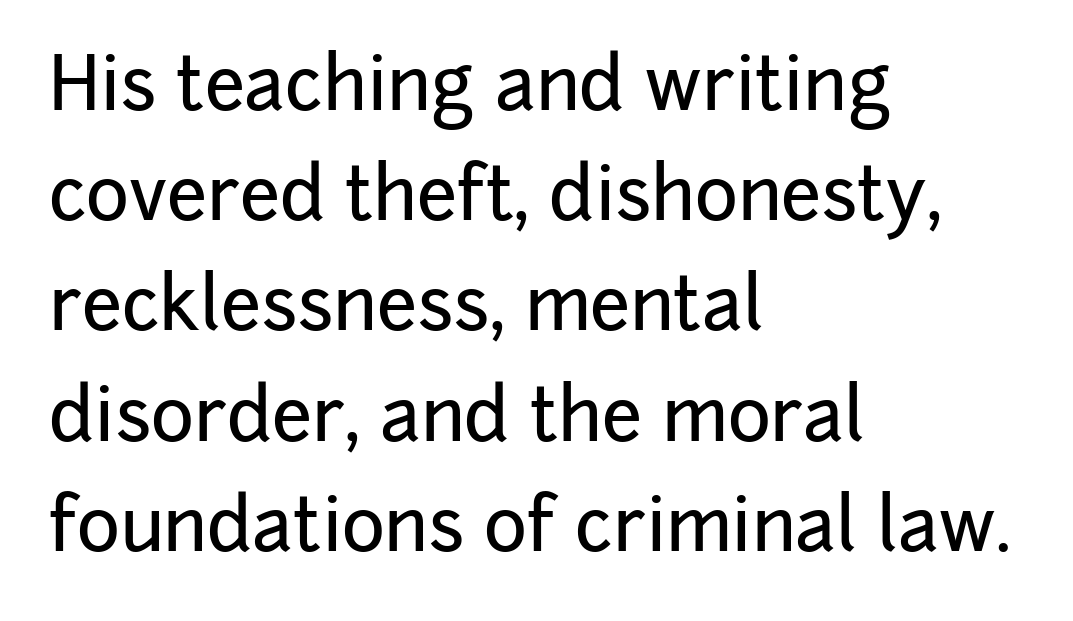
{"serif": "no", "italic": "no", "width": "normal", "stroke_contrast": "low", "x_height": "medium", "monospaced": "no", "underline": "no", "align": "left", "line_spacing": "normal", "line_spacing_ratio": 1.51, "letter_spacing": "normal", "letter_spacing_em": 0.0, "glyph_px": 73}
